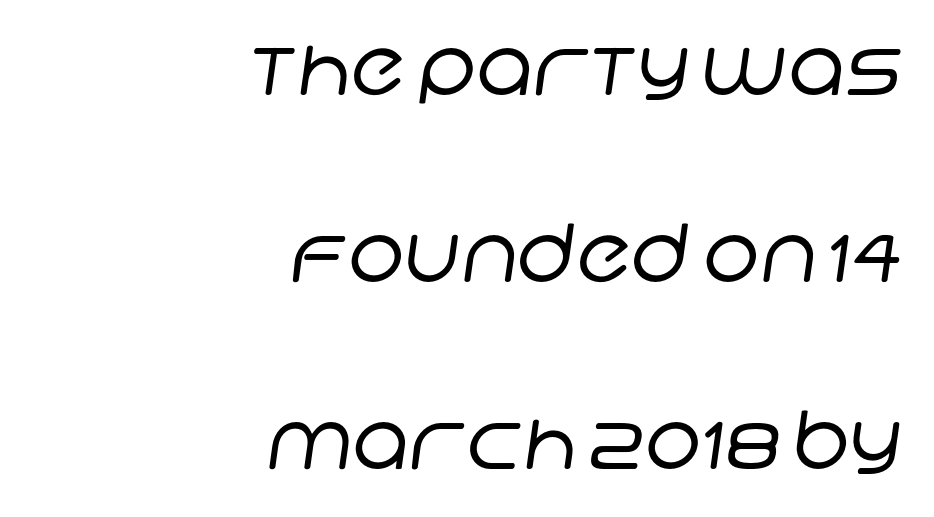
Q: Is the text bold? A: No.
Q: Is the typeface a serif or a sans-serif typeface? A: Sans-serif.
Q: Is the text underlined? A: No.
Q: How is the paragraph aligned? A: Right-aligned.
Q: Is the spacing between letters normal or unusually wide? A: Normal.
Q: Is the spacing between lines tight, normal or loose? A: Loose.
Q: Width (condensed, normal, or wide)? A: Normal.
Q: Stroke contrast? A: Low.
Q: x-height? A: Large.
Q: Monospaced? A: No.
